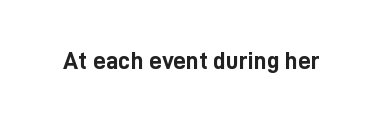
Q: Is the text bold? A: Yes.
Q: Is the text italic (slanted)? A: No, it is upright.
Q: Is the text underlined? A: No.
Q: Is the spacing between letters normal or unusually wide? A: Normal.
